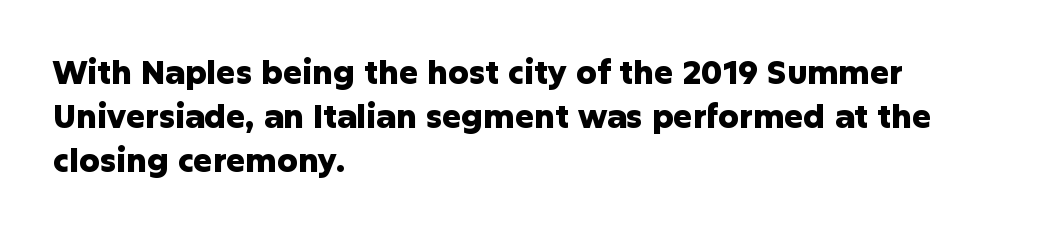
{"serif": "no", "italic": "no", "bold": "yes", "weight": "heavy", "width": "normal", "stroke_contrast": "low", "x_height": "medium", "monospaced": "no", "underline": "no", "align": "left", "line_spacing": "normal", "line_spacing_ratio": 1.37, "letter_spacing": "normal", "letter_spacing_em": 0.0, "glyph_px": 32}
